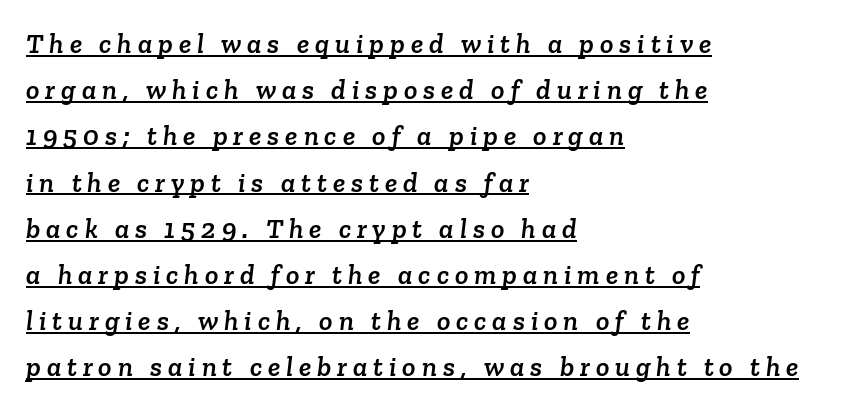
{"serif": "yes", "width": "normal", "stroke_contrast": "low", "x_height": "medium", "monospaced": "no", "underline": "yes", "align": "left", "line_spacing": "normal", "line_spacing_ratio": 1.65, "letter_spacing": "wide", "letter_spacing_em": 0.21, "glyph_px": 28}
